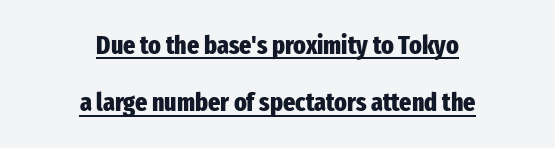
{"italic": "no", "bold": "yes", "underline": "yes", "align": "center", "line_spacing": "loose", "line_spacing_ratio": 2.21, "letter_spacing": "normal", "letter_spacing_em": 0.0, "glyph_px": 26}
